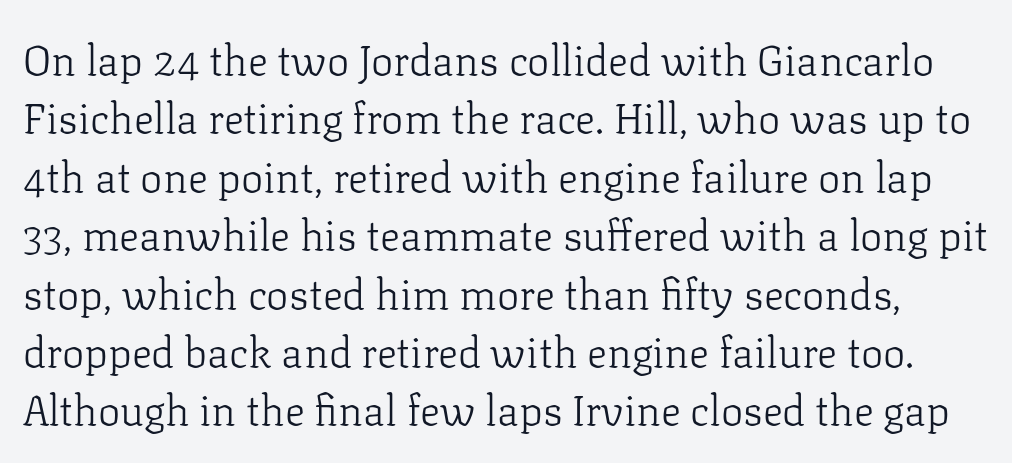
The image shows 42 px light serif type, upright; set normal line spacing (1.39x), normal letter spacing, not underlined; low stroke contrast and a medium x-height.
